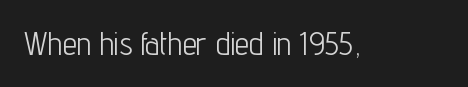
{"serif": "no", "italic": "no", "bold": "no", "weight": "light", "width": "condensed", "stroke_contrast": "low", "x_height": "medium", "monospaced": "no", "underline": "no", "letter_spacing": "normal", "letter_spacing_em": 0.0, "glyph_px": 32}
